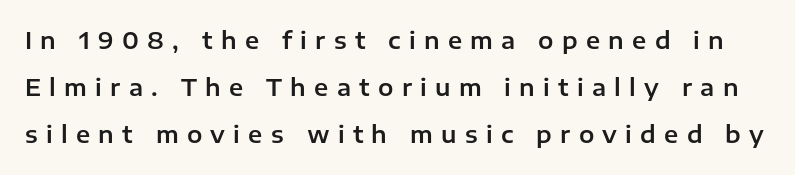
The image shows 23 px text type, upright; set loose line spacing (2.05x), unusually wide letter spacing (+0.36 em), not underlined.
